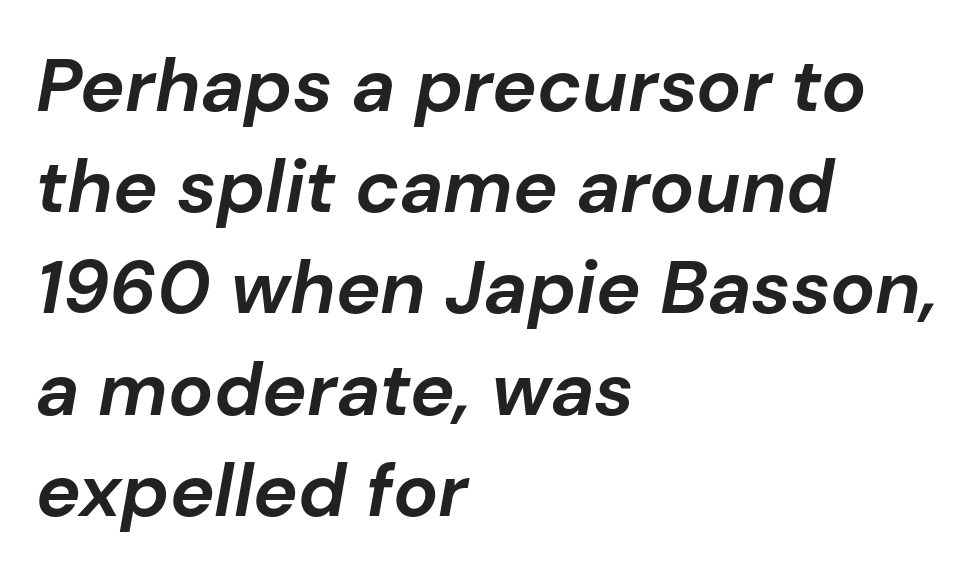
{"italic": "yes", "lean": "right", "slant_degrees": 10, "bold": "yes", "weight": "bold", "width": "normal", "stroke_contrast": "low", "x_height": "medium", "monospaced": "no", "underline": "no", "align": "left", "line_spacing": "normal", "line_spacing_ratio": 1.35, "letter_spacing": "normal", "letter_spacing_em": 0.0, "glyph_px": 75}
